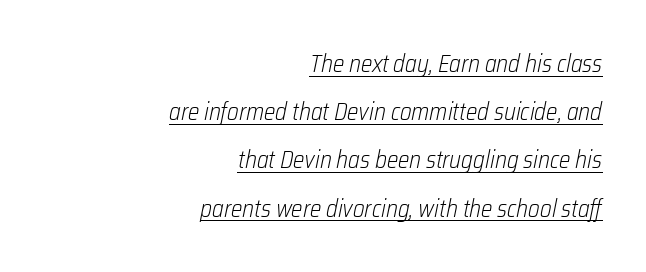
{"italic": "yes", "lean": "right", "slant_degrees": 12, "bold": "no", "underline": "yes", "align": "right", "line_spacing": "loose", "line_spacing_ratio": 2.01, "letter_spacing": "normal", "letter_spacing_em": 0.0, "glyph_px": 24}
